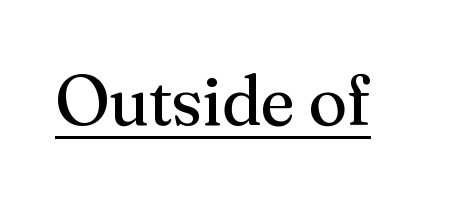
The image shows 71 px regular-weight serif type, upright; set normal letter spacing, underlined; medium stroke contrast and a small x-height.
